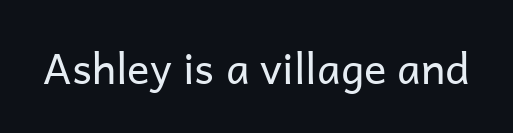
Q: Is the text bold? A: No.
Q: Is the text italic (slanted)? A: No, it is upright.
Q: Is the typeface a serif or a sans-serif typeface? A: Sans-serif.
Q: Is the text underlined? A: No.
Q: Is the spacing between letters normal or unusually wide? A: Normal.
Q: Width (condensed, normal, or wide)? A: Normal.
Q: Stroke contrast? A: Low.
Q: x-height? A: Medium.
Q: Monospaced? A: No.
